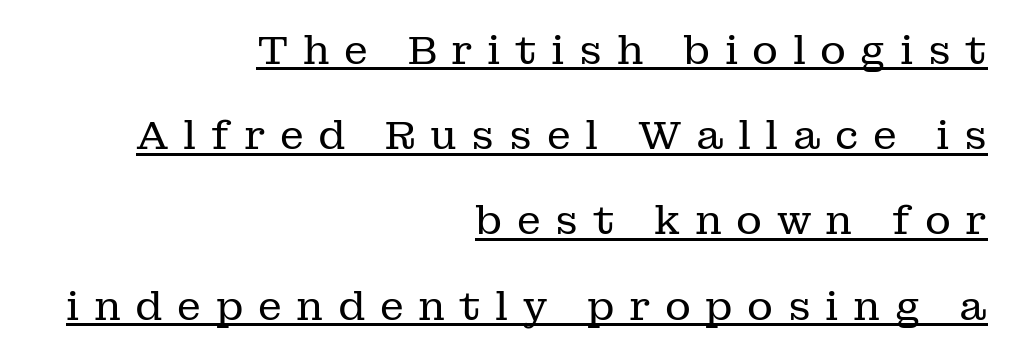
{"serif": "yes", "italic": "no", "bold": "no", "weight": "regular", "width": "normal", "stroke_contrast": "low", "x_height": "medium", "monospaced": "no", "underline": "yes", "align": "right", "line_spacing": "loose", "line_spacing_ratio": 2.13, "letter_spacing": "wide", "letter_spacing_em": 0.36, "glyph_px": 40}
